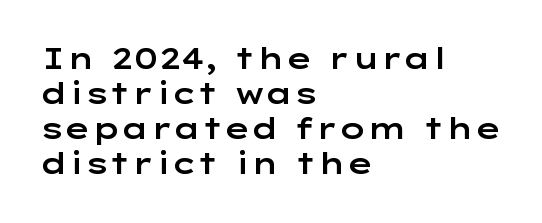
The image shows 29 px wide sans-serif type, upright; set left-aligned, line spacing 1.21x, normal letter spacing, not underlined; low stroke contrast and a medium x-height.
